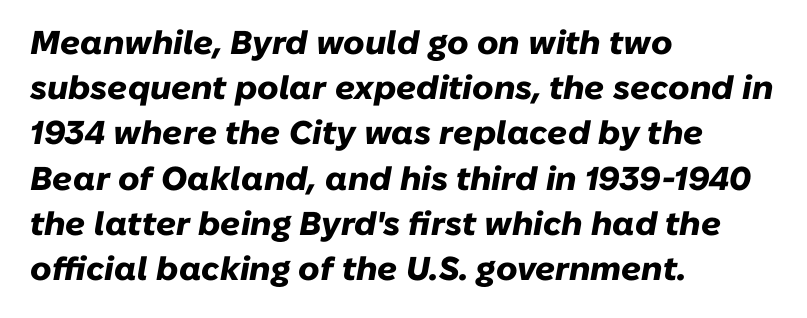
{"italic": "yes", "lean": "right", "slant_degrees": 10, "bold": "yes", "weight": "heavy", "width": "normal", "stroke_contrast": "low", "x_height": "medium", "monospaced": "no", "underline": "no", "align": "left", "line_spacing": "normal", "line_spacing_ratio": 1.37, "letter_spacing": "normal", "letter_spacing_em": 0.0, "glyph_px": 33}
